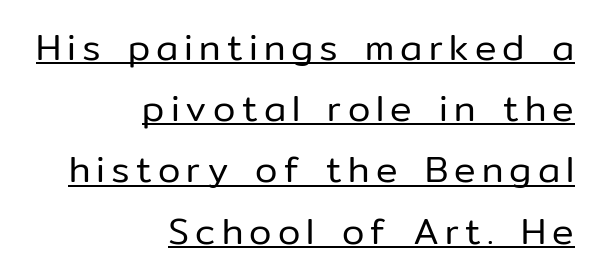
The letters stand upright; this is a roman face. These lines are set flush right with a ragged left edge. Regarding serifs, this sample does without them. Character widths vary here, with narrow letters taking less room than wide ones. Stems and bowls with no extra thickness — not bold.
